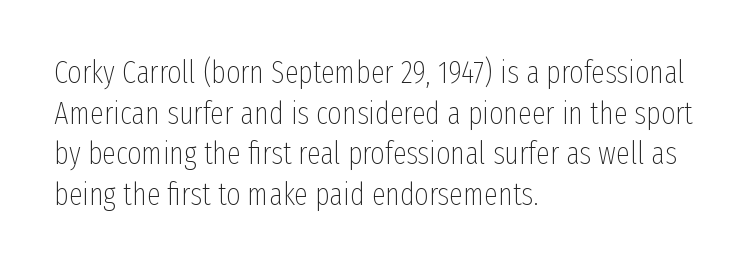
Q: Is the text bold? A: No.
Q: Is the text italic (slanted)? A: No, it is upright.
Q: Is the typeface a serif or a sans-serif typeface? A: Sans-serif.
Q: Is the text underlined? A: No.
Q: How is the paragraph aligned? A: Left-aligned.
Q: Is the spacing between letters normal or unusually wide? A: Normal.
Q: Is the spacing between lines tight, normal or loose? A: Normal.
Q: Width (condensed, normal, or wide)? A: Condensed.
Q: Stroke contrast? A: Low.
Q: x-height? A: Medium.
Q: Monospaced? A: No.
